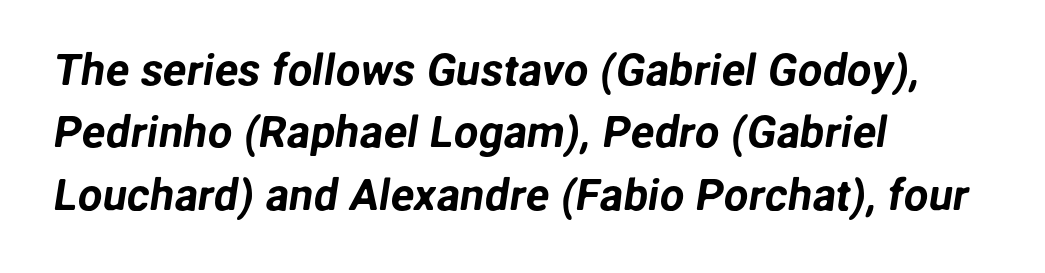
This block has exactly the height ordinary leading produces. Descenders are the only things crossing below the line. The compositor pushed each line to the left boundary. Observe the ordinary spacing: letters are neighbours, not strangers. This sample has the flowing, uneven cadence of proportional lettering.
